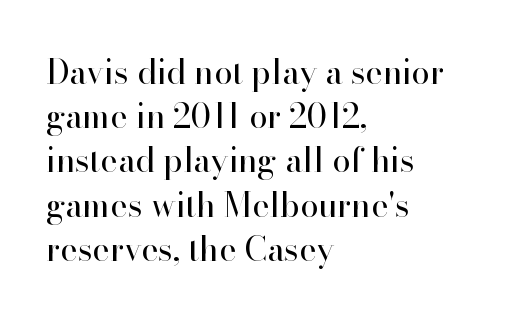
What's the leading like? Ordinary, nothing unusual. Ascenders rise straight up at ninety degrees. Old-style or modern, the face here clearly has serifs. The horizontal fit of the characters is conventional and even. Lines of text with bare space underneath.
